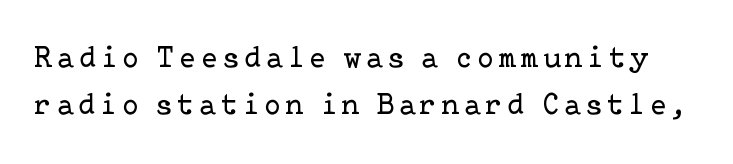
Q: Is the text bold? A: No.
Q: Is the text italic (slanted)? A: No, it is upright.
Q: Is the typeface a serif or a sans-serif typeface? A: Serif.
Q: Is the text underlined? A: No.
Q: Is the spacing between lines tight, normal or loose? A: Normal.
Q: Width (condensed, normal, or wide)? A: Normal.
Q: Stroke contrast? A: Low.
Q: x-height? A: Medium.
